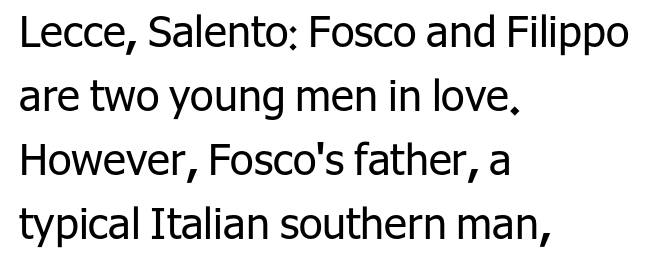
The image shows 43 px regular-weight sans-serif type, upright; set left-aligned, normal line spacing (1.49x), normal letter spacing, not underlined; low stroke contrast and a medium x-height.
